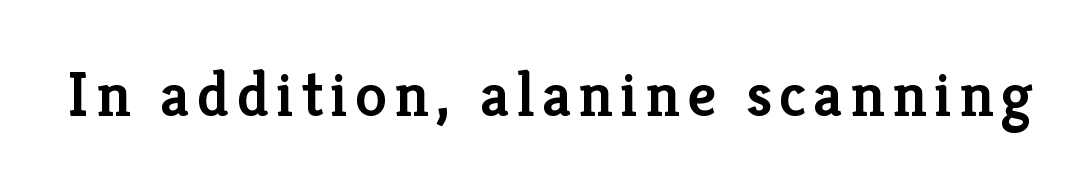
Q: Is the text bold? A: Semi-bold.
Q: Is the text italic (slanted)? A: No, it is upright.
Q: Is the typeface a serif or a sans-serif typeface? A: Serif.
Q: Is the text underlined? A: No.
Q: Width (condensed, normal, or wide)? A: Normal.
Q: Stroke contrast? A: Low.
Q: x-height? A: Medium.
Q: Monospaced? A: No.
